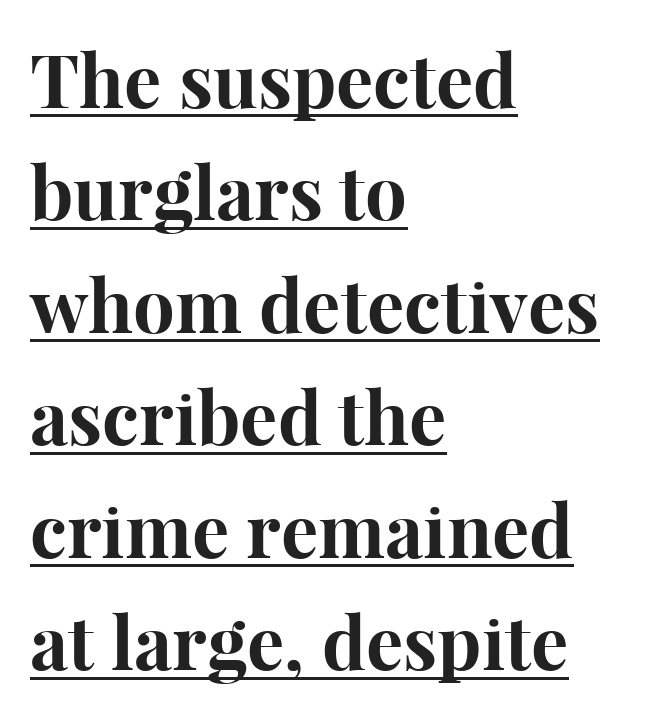
Words appear dense and cohesive because spacing is normal. The sample has been set heavy, in full bold. The type family on display is of the serif kind. Left-aligned paragraph, ragged on the right. Looks like regular typesetting: each glyph gets only the width it needs.
